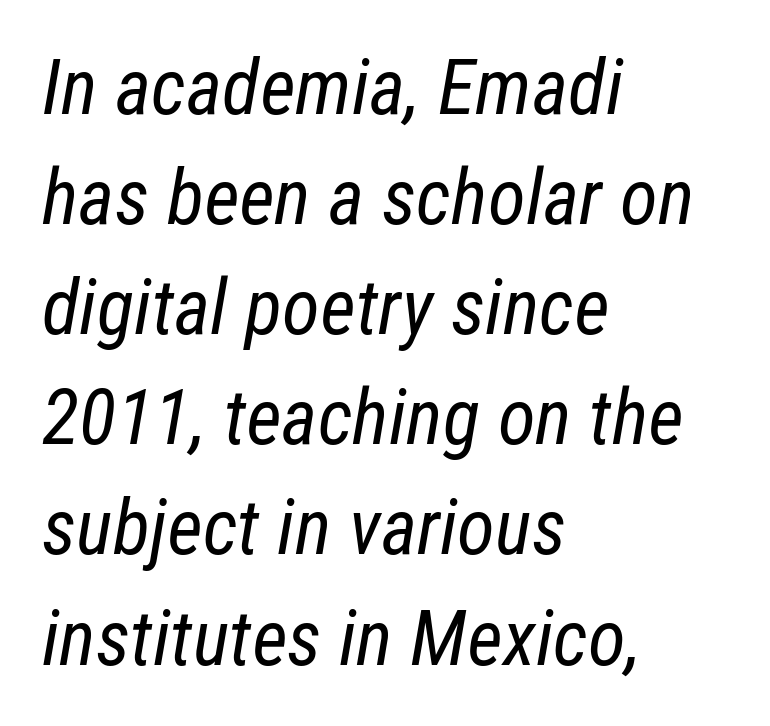
Q: Is the text bold? A: No.
Q: Is the text italic (slanted)? A: Yes, it leans right by about 12 degrees.
Q: Is the text underlined? A: No.
Q: How is the paragraph aligned? A: Left-aligned.
Q: Is the spacing between letters normal or unusually wide? A: Normal.
Q: Is the spacing between lines tight, normal or loose? A: Normal.
Q: Width (condensed, normal, or wide)? A: Condensed.
Q: Stroke contrast? A: Low.
Q: x-height? A: Medium.
Q: Monospaced? A: No.
